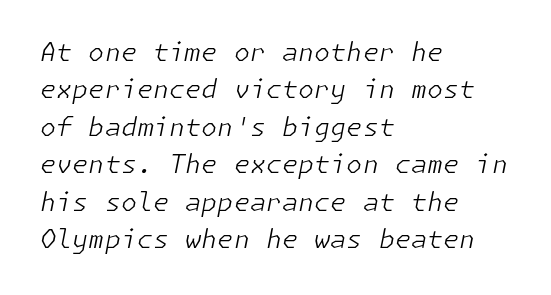
Q: Is the text bold? A: No.
Q: Is the text italic (slanted)? A: Yes, it leans right by about 11 degrees.
Q: Is the text underlined? A: No.
Q: How is the paragraph aligned? A: Left-aligned.
Q: Is the spacing between letters normal or unusually wide? A: Normal.
Q: Is the spacing between lines tight, normal or loose? A: Normal.
